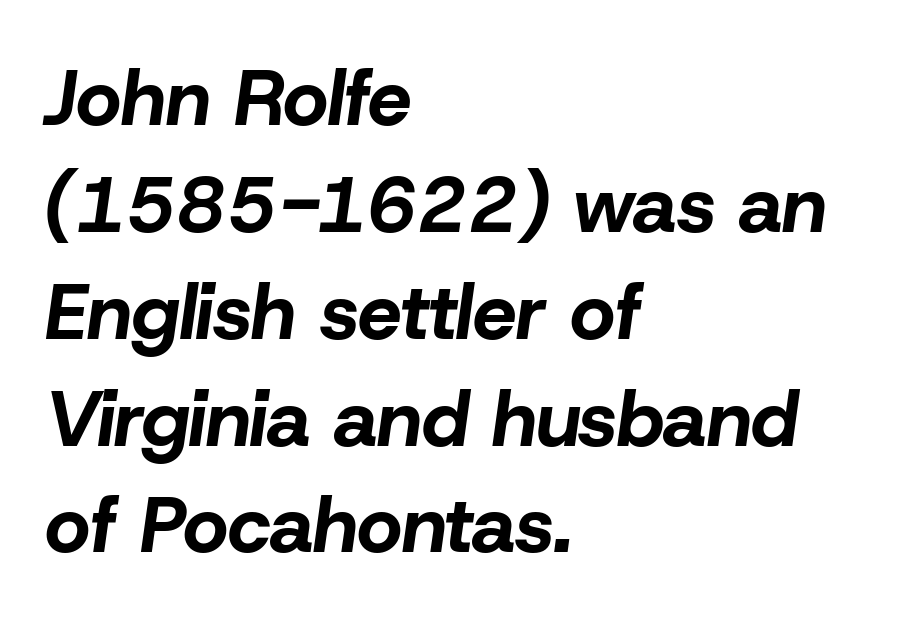
{"italic": "yes", "lean": "right", "slant_degrees": 8, "bold": "yes", "weight": "bold", "width": "normal", "stroke_contrast": "low", "x_height": "medium", "monospaced": "no", "underline": "no", "align": "left", "line_spacing": "normal", "line_spacing_ratio": 1.37, "letter_spacing": "normal", "letter_spacing_em": 0.0, "glyph_px": 78}
